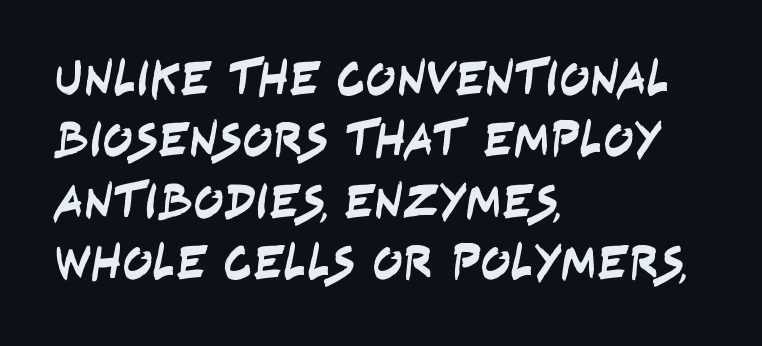
{"serif": "no", "width": "condensed", "stroke_contrast": "low", "x_height": "large", "monospaced": "no", "underline": "no", "align": "left", "line_spacing_ratio": 1.23, "letter_spacing": "normal", "letter_spacing_em": 0.0, "glyph_px": 50}
